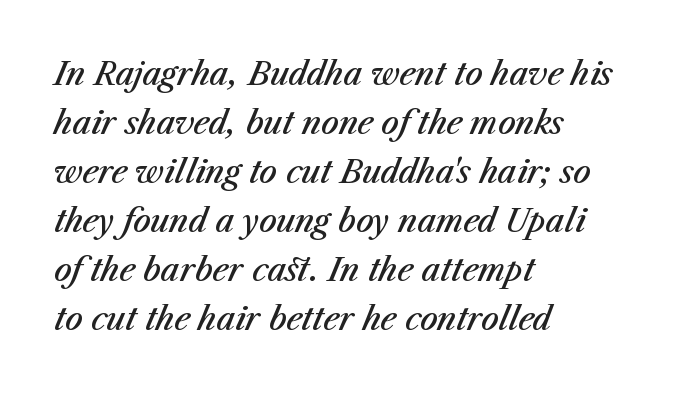
The image shows 31 px semibold type, italic (leaning right); set left-aligned, normal line spacing (1.58x), normal letter spacing, not underlined; medium stroke contrast and a medium x-height.
